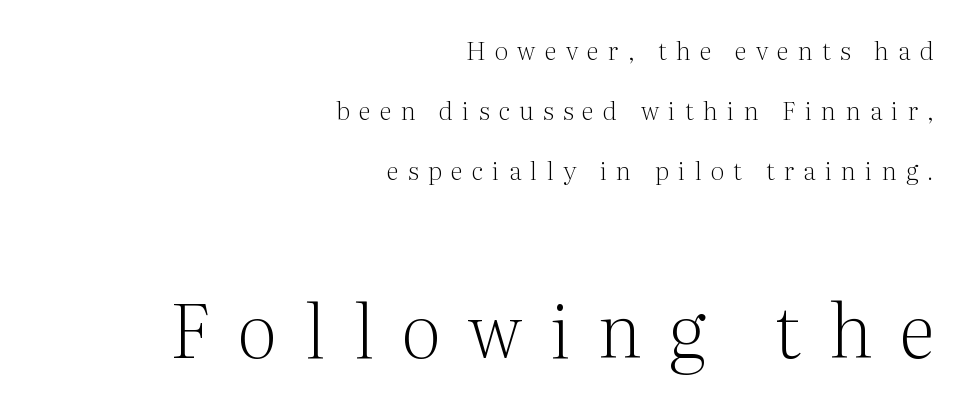
Q: Is the text bold? A: No.
Q: Is the text italic (slanted)? A: No, it is upright.
Q: Is the typeface a serif or a sans-serif typeface? A: Serif.
Q: Is the text underlined? A: No.
Q: How is the paragraph aligned? A: Right-aligned.
Q: Is the spacing between letters normal or unusually wide? A: Unusually wide.
Q: Is the spacing between lines tight, normal or loose? A: Loose.
Q: Which block of text is set in a larger size, the first (top) or the second (bottom)? A: The second (bottom) one.
Q: Width (condensed, normal, or wide)? A: Normal.
Q: Stroke contrast? A: Medium.
Q: x-height? A: Medium.
Q: Monospaced? A: No.
